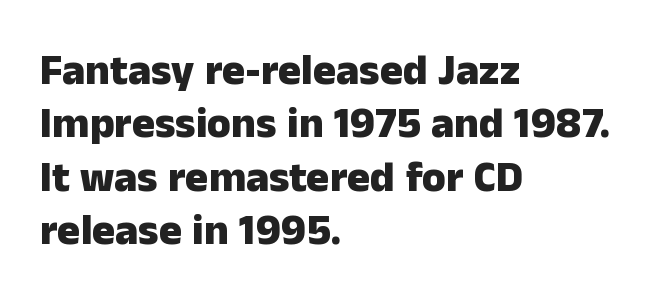
The image shows 43 px heavy sans-serif type, upright; set left-aligned, line spacing 1.24x, normal letter spacing, not underlined; low stroke contrast and a medium x-height.
